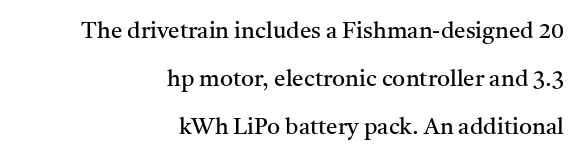
{"italic": "no", "bold": "no", "underline": "no", "align": "right", "line_spacing": "loose", "line_spacing_ratio": 2.08, "letter_spacing": "normal", "letter_spacing_em": 0.0, "glyph_px": 23}
